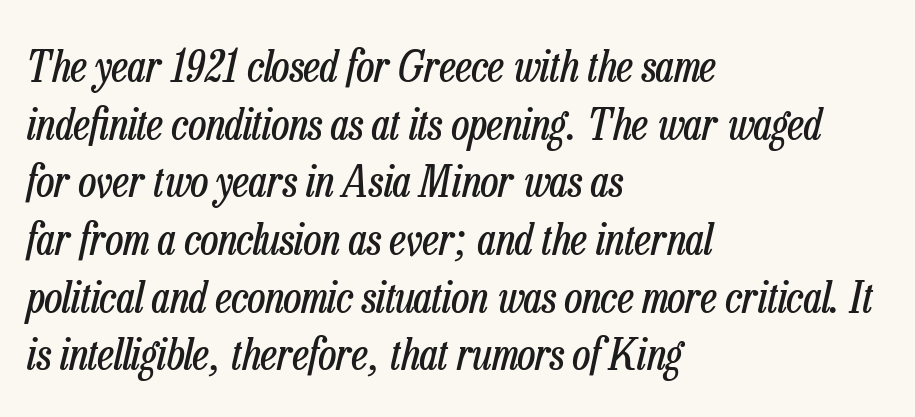
The image shows 44 px regular-weight, condensed type, italic (leaning right); set left-aligned, normal line spacing (1.31x), normal letter spacing, not underlined; low stroke contrast and a medium x-height.
